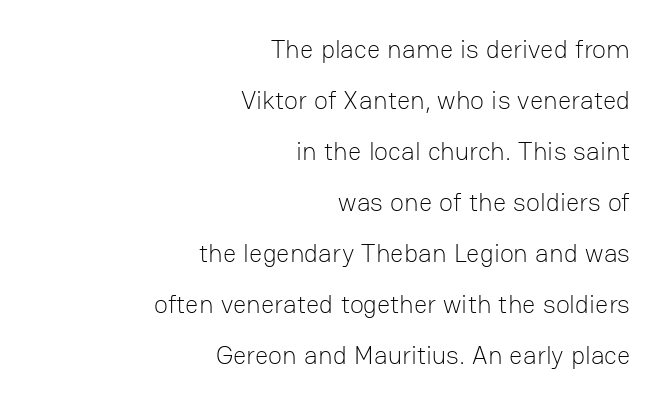
Q: Is the text bold? A: No.
Q: Is the text italic (slanted)? A: No, it is upright.
Q: Is the text underlined? A: No.
Q: How is the paragraph aligned? A: Right-aligned.
Q: Is the spacing between letters normal or unusually wide? A: Normal.
Q: Is the spacing between lines tight, normal or loose? A: Loose.
